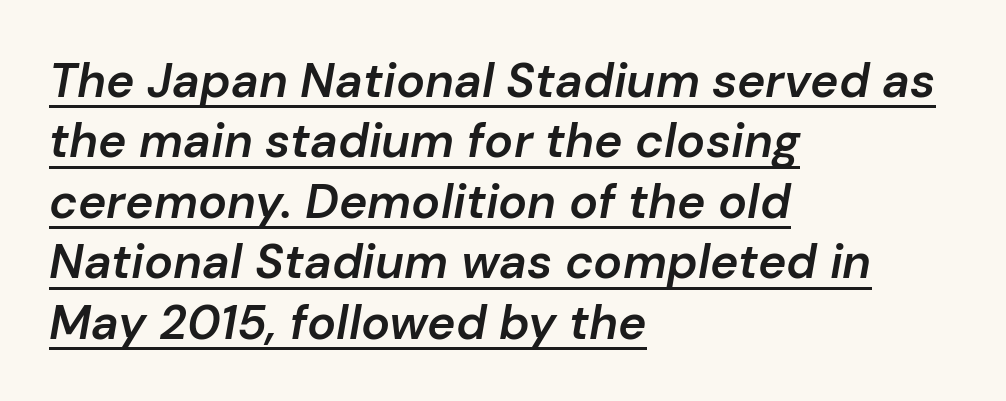
Each line starts at the same left margin while the right side varies. Its strokes are somewhat broadened, the hallmark of semibold type. The line-height multiplier appears to be the usual default. The passage shown leans; its letterforms are oblique. The face used here is proportionally spaced, like ordinary book or web type. How are the letters spaced? Ordinarily, with no added tracking.
